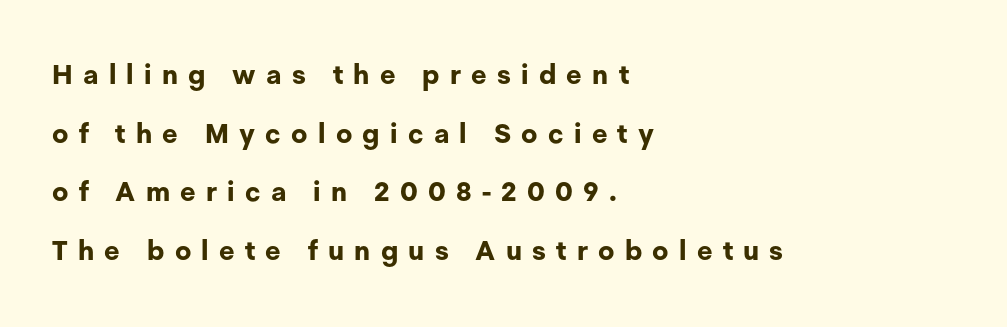
{"italic": "no", "bold": "yes", "underline": "no", "align": "left", "line_spacing": "loose", "line_spacing_ratio": 2.17, "letter_spacing": "wide", "letter_spacing_em": 0.38, "glyph_px": 27}
